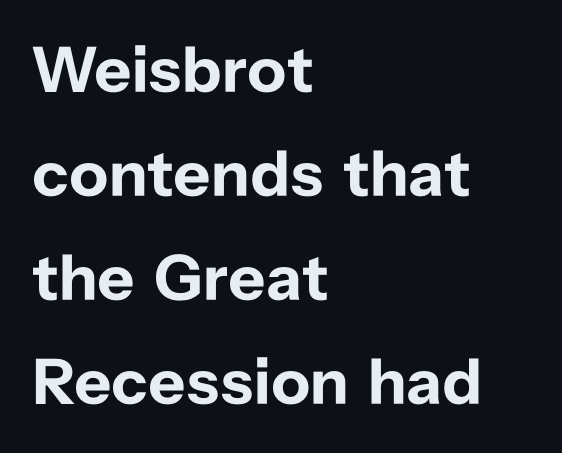
Honestly, there is no underline to notice here at all. Is there any slant? The stems are plumb. Tracking here is standard; glyphs follow each other at the usual distance. You can tell from the bare stems that sans-serif type was used.
